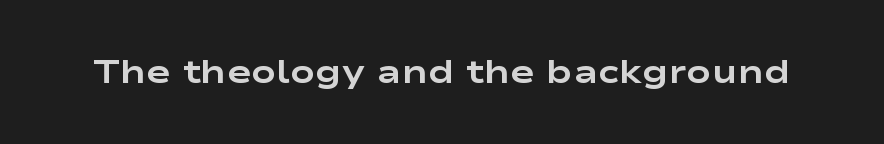
Check the space under the baseline: it is left empty. The designer went with a sans here, leaving each stem footless. Letter spacing: default. Italic: no, the glyphs are upright roman. A typesetter would call this proportional, since set widths differ per character. Is the type bold? Yes — the strokes are clearly thick and heavy.
